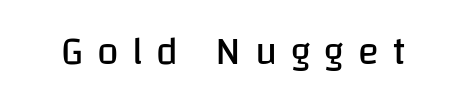
Q: Is the text bold? A: No.
Q: Is the text italic (slanted)? A: No, it is upright.
Q: Is the typeface a serif or a sans-serif typeface? A: Sans-serif.
Q: Is the text underlined? A: No.
Q: Is the spacing between letters normal or unusually wide? A: Unusually wide.
Q: Width (condensed, normal, or wide)? A: Normal.
Q: Stroke contrast? A: Low.
Q: x-height? A: Large.
Q: Monospaced? A: No.
